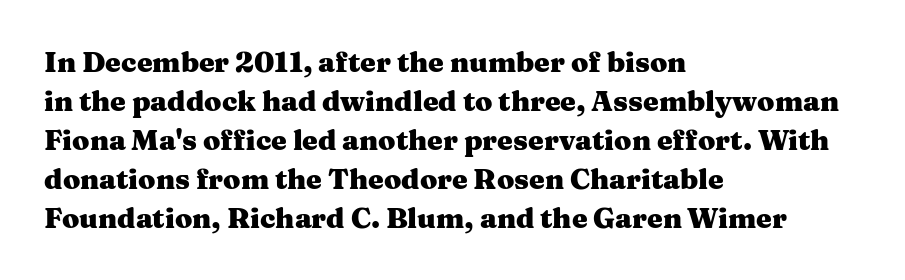
The area under the type is left untouched. Each letter keeps its own natural width here, so spacing adapts to shape. Look at the tracking — it's just the regular setting, nothing added. Each line starts at the same left margin while the right side varies.
